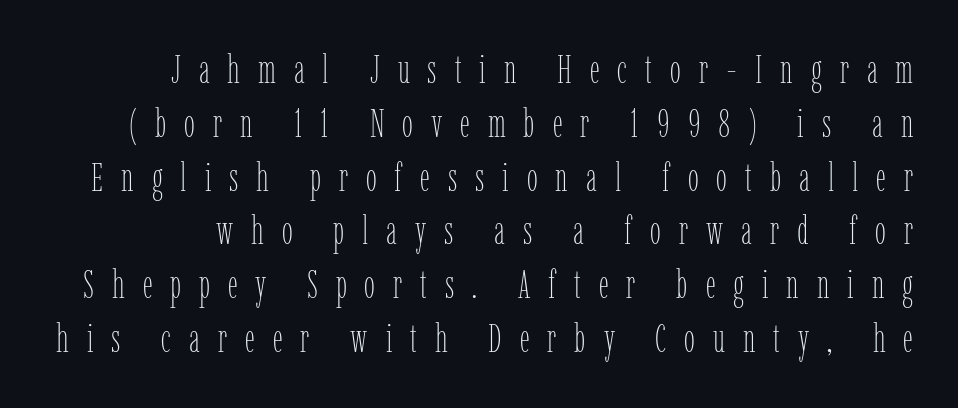
Q: Is the text bold? A: No.
Q: Is the text italic (slanted)? A: No, it is upright.
Q: Is the text underlined? A: No.
Q: Is the spacing between letters normal or unusually wide? A: Unusually wide.
Q: Is the spacing between lines tight, normal or loose? A: Normal.
Q: Width (condensed, normal, or wide)? A: Condensed.
Q: Stroke contrast? A: Low.
Q: x-height? A: Medium.
Q: Monospaced? A: No.
